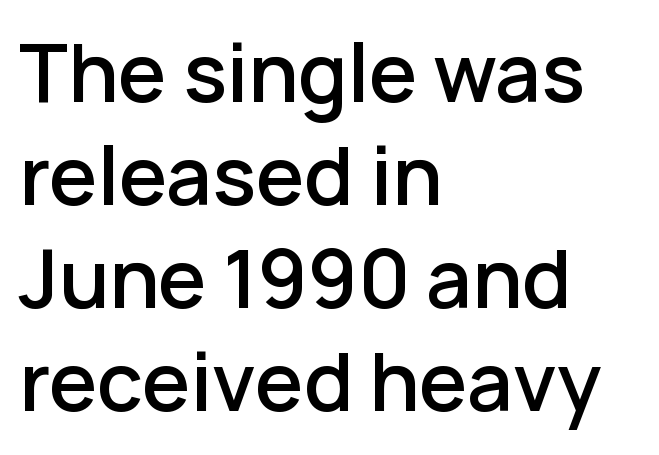
The compositor pushed each line to the left boundary. The letters are semibold — heavier than regular but short of a full bold. Characters follow at the spacing the type designer built in. The area under the type is left untouched. Regarding serifs, this sample does without them.
